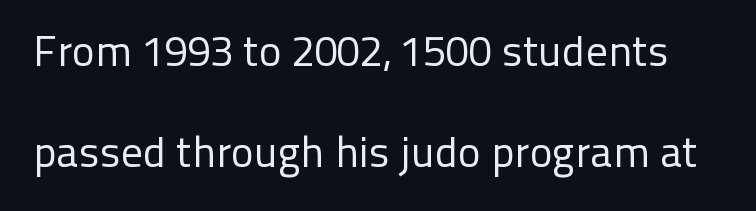
A typesetter would mark this as roman, not italic. The letters sit at their default tracking, neither squeezed nor spread. The foot of each line stays bare and open. Summary of weight: not heavy and not bold. Classification — sans serif. Varying glyph widths throughout — classic text-font behaviour.
